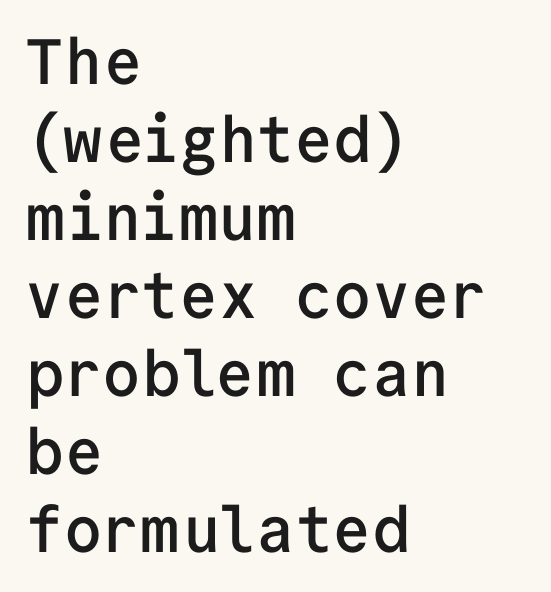
{"serif": "no", "italic": "no", "bold": "semi", "weight": "semibold", "width": "normal", "stroke_contrast": "low", "x_height": "medium", "monospaced": "yes", "underline": "no", "align": "left", "line_spacing_ratio": 1.22, "letter_spacing": "normal", "letter_spacing_em": 0.0, "glyph_px": 64}
